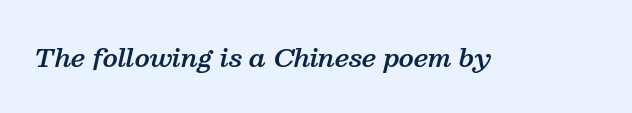
The image shows 25 px text type, italic (leaning right); set normal letter spacing, not underlined.
